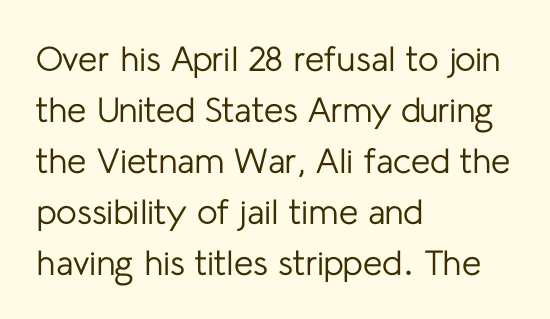
{"serif": "no", "italic": "no", "bold": "no", "weight": "regular", "width": "normal", "stroke_contrast": "low", "x_height": "medium", "monospaced": "no", "underline": "no", "align": "left", "line_spacing": "normal", "line_spacing_ratio": 1.46, "letter_spacing": "normal", "letter_spacing_em": 0.0, "glyph_px": 35}
